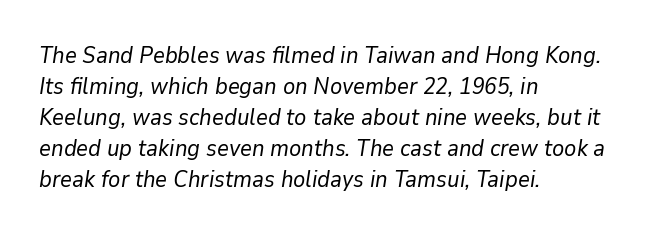
The image shows 23 px text type, italic (leaning right); set left-aligned, normal line spacing (1.35x), normal letter spacing, not underlined.
